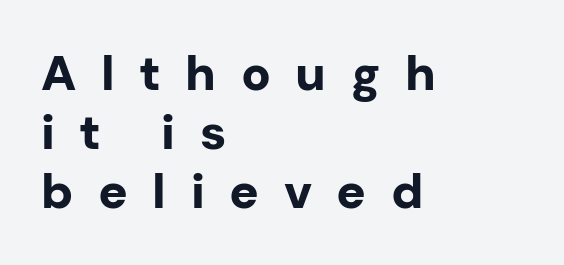
The text block is weighted toward the left margin, trailing off unevenly rightward. In terms of posture, this sample is upright. Honestly, the letter spacing is so wide it's the main thing you notice. This sample uses a sans-serif face. The glyphs have the mass of a bold cut.
